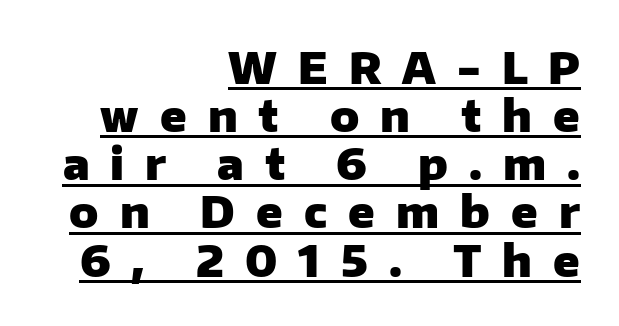
The image shows 43 px heavy sans-serif type, upright; set right-aligned, tight line spacing (1.12x), unusually wide letter spacing (+0.49 em), underlined; low stroke contrast and a medium x-height.
